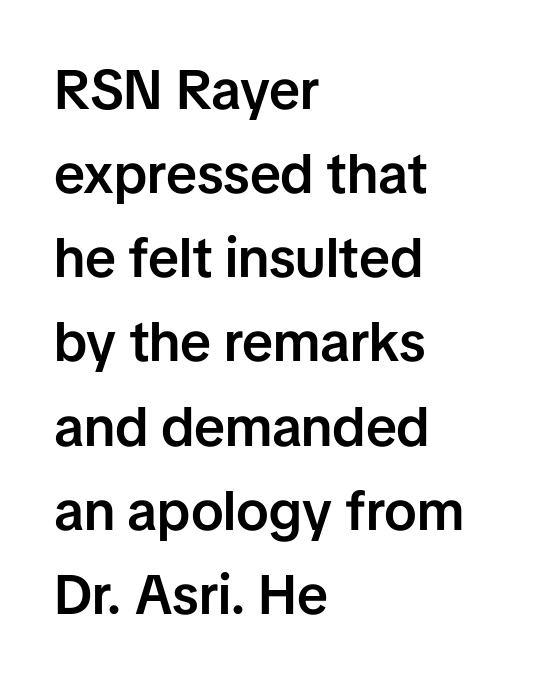
Students, this is semibold: more ink than regular, less than bold. Is there much room between lines? A standard amount, neither cramped nor airy. A typesetter would mark this as roman, not italic. Is this a sans? Yes — the strokes have no serifs. The tracking reads as untouched default to a designer's eye.
